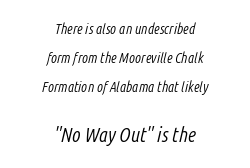
{"italic": "yes", "lean": "right", "slant_degrees": 14, "bold": "no", "underline": "no", "align": "center", "line_spacing": "loose", "line_spacing_ratio": 2.07, "letter_spacing": "normal", "letter_spacing_em": 0.0, "larger_block": "second", "size_ratio": 1.43, "glyph_px": 20}
